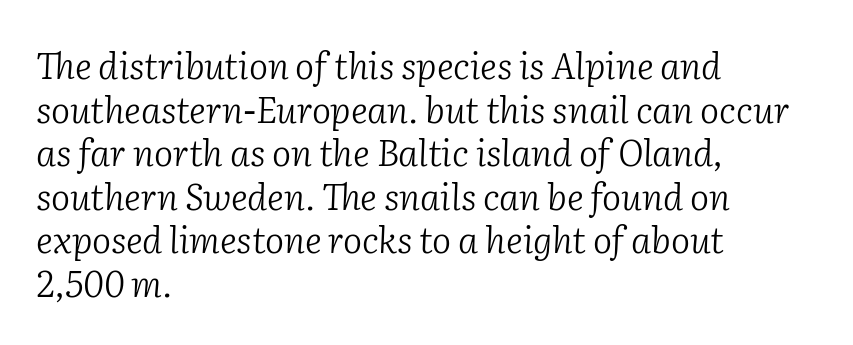
The image shows 36 px light serif type, italic (leaning right); set left-aligned, line spacing 1.21x, normal letter spacing, not underlined; low stroke contrast and a medium x-height.
